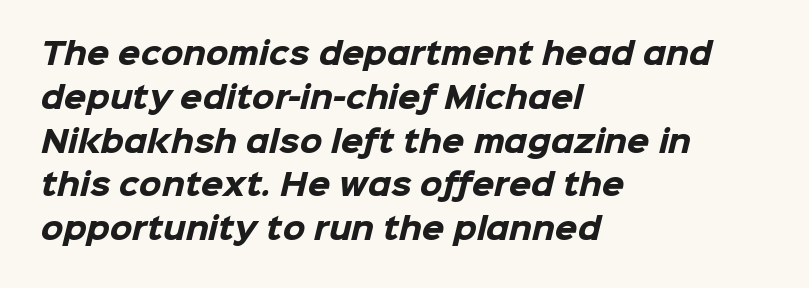
Q: Is the text bold? A: Yes.
Q: Is the typeface a serif or a sans-serif typeface? A: Sans-serif.
Q: Is the text underlined? A: No.
Q: How is the paragraph aligned? A: Left-aligned.
Q: Is the spacing between letters normal or unusually wide? A: Normal.
Q: Is the spacing between lines tight, normal or loose? A: Normal.
Q: Width (condensed, normal, or wide)? A: Normal.
Q: Stroke contrast? A: Low.
Q: x-height? A: Medium.
Q: Monospaced? A: No.
